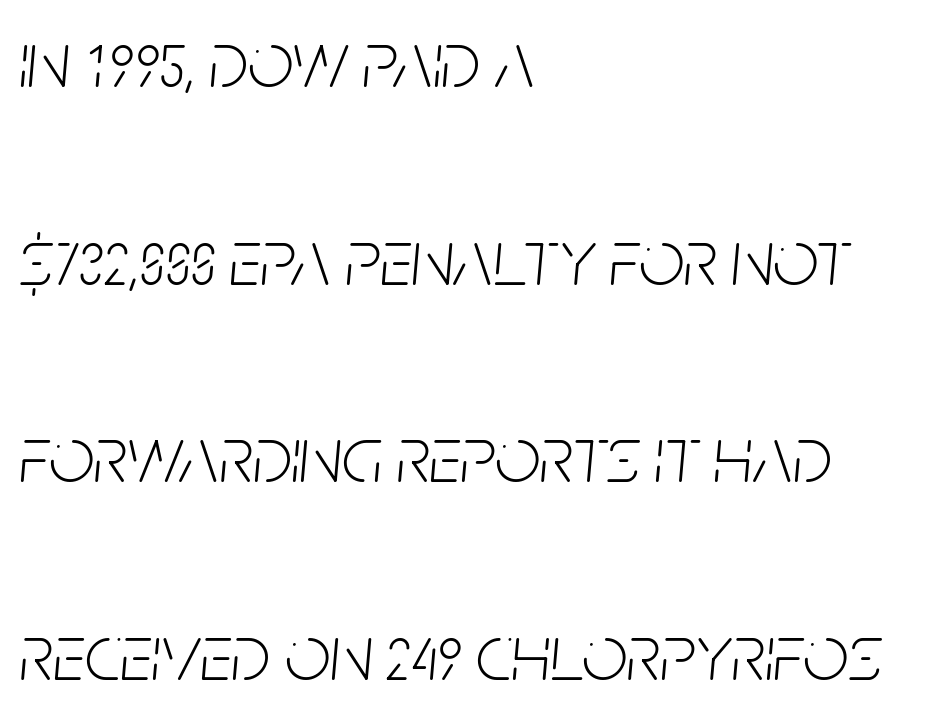
Note the varied advance widths — an 'i' is clearly narrower than an 'm'. An italicized treatment has been applied to the whole sample. On a weight scale, this lands at 450 or below. All the whitespace from short lines collects on the right. Baseline-to-baseline distance is far greater than the letter height.
